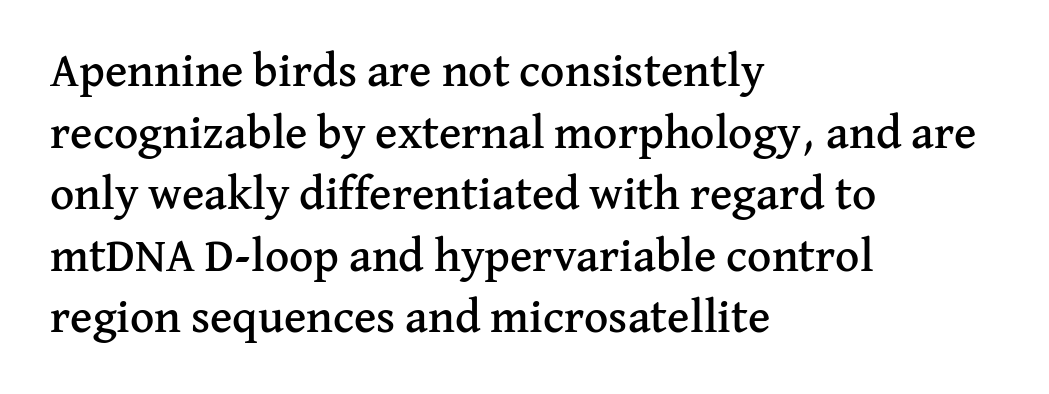
The image shows 47 px serif type, upright; set left-aligned, normal line spacing (1.31x), normal letter spacing, not underlined; medium stroke contrast and a medium x-height.
